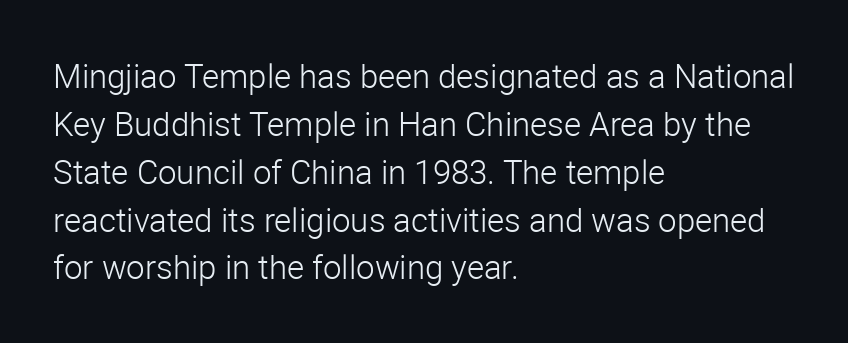
The image shows 33 px light sans-serif type, upright; set left-aligned, normal line spacing (1.45x), normal letter spacing, not underlined; low stroke contrast and a medium x-height.
